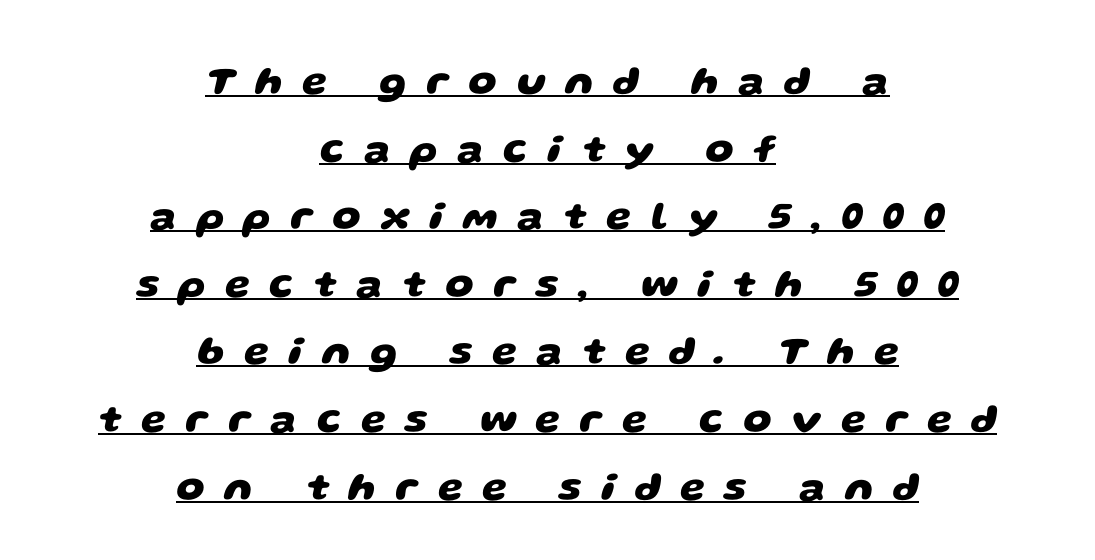
The rendering inserts visible extra space after every character. Centered paragraph, ragged on both sides. Emphasis is given by a line drawn under the lettering. Does the leading feel generous? No, just average. Note the varied advance widths — an 'i' is clearly narrower than an 'm'.
